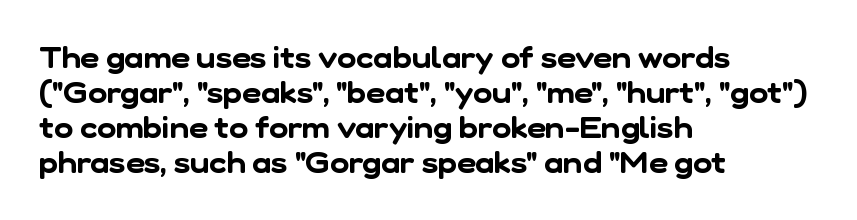
Q: Is the typeface a serif or a sans-serif typeface? A: Sans-serif.
Q: Is the text underlined? A: No.
Q: How is the paragraph aligned? A: Left-aligned.
Q: Is the spacing between letters normal or unusually wide? A: Normal.
Q: Width (condensed, normal, or wide)? A: Normal.
Q: Stroke contrast? A: Low.
Q: x-height? A: Medium.
Q: Monospaced? A: No.
